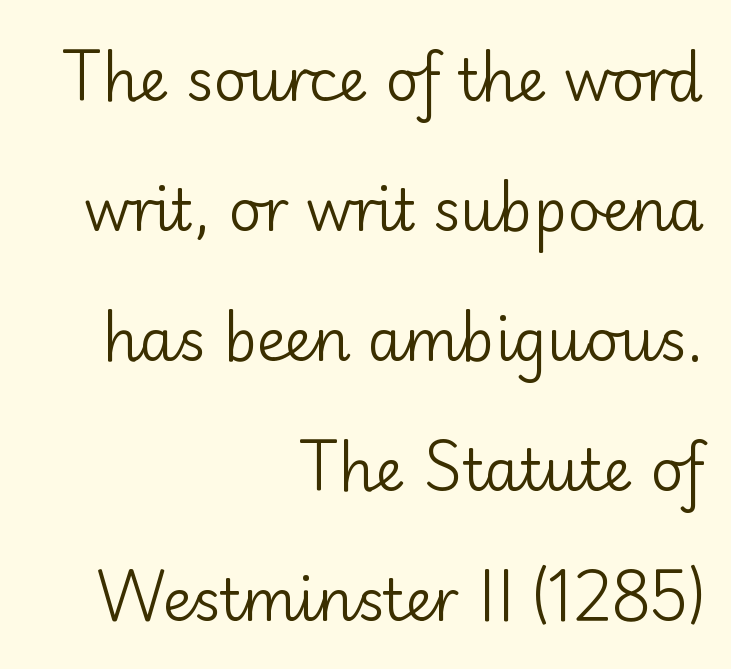
Q: Is the text bold? A: No.
Q: Is the text italic (slanted)? A: No, it is upright.
Q: Is the typeface a serif or a sans-serif typeface? A: Sans-serif.
Q: Is the text underlined? A: No.
Q: How is the paragraph aligned? A: Right-aligned.
Q: Is the spacing between letters normal or unusually wide? A: Normal.
Q: Is the spacing between lines tight, normal or loose? A: Loose.
Q: Width (condensed, normal, or wide)? A: Normal.
Q: Stroke contrast? A: Low.
Q: x-height? A: Small.
Q: Monospaced? A: No.
